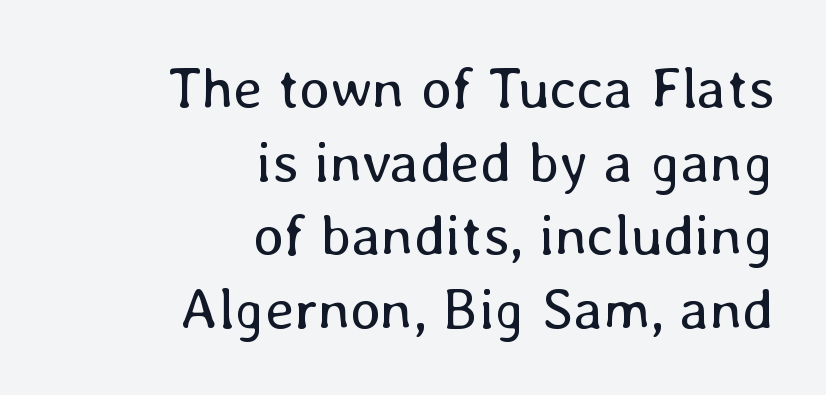
Q: Is the text bold? A: No.
Q: Is the text italic (slanted)? A: No, it is upright.
Q: Is the text underlined? A: No.
Q: How is the paragraph aligned? A: Right-aligned.
Q: Is the spacing between letters normal or unusually wide? A: Normal.
Q: Is the spacing between lines tight, normal or loose? A: Normal.
Q: Width (condensed, normal, or wide)? A: Normal.
Q: Stroke contrast? A: Low.
Q: x-height? A: Medium.
Q: Monospaced? A: No.
